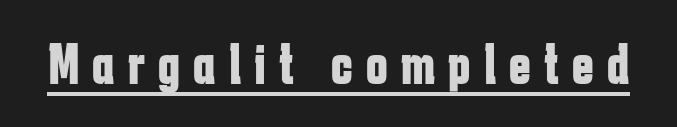
The image shows 58 px bold, condensed sans-serif type, upright; set unusually wide letter spacing (+0.23 em), underlined; low stroke contrast and a medium x-height.
